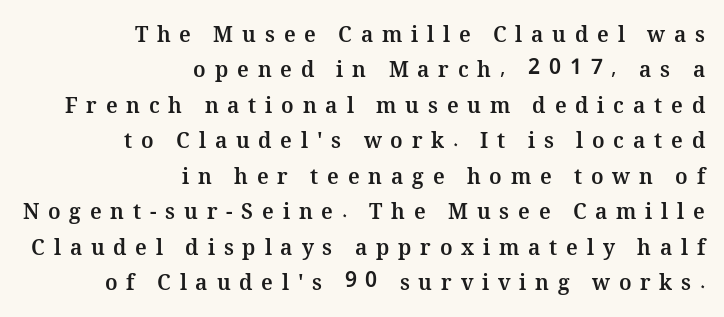
The image shows 21 px bold type, upright; set right-aligned, normal line spacing (1.69x), unusually wide letter spacing (+0.42 em), not underlined.
